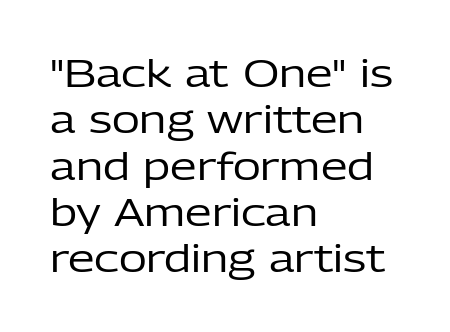
Inter-character spacing is left at the font's built-in metrics. Left-aligned paragraph, ragged on the right. The passage shown is typed in a proportional face where columns would drift. Grotesque or geometric, the face here clearly has no serifs. Characters remain perfectly vertical along every line.
